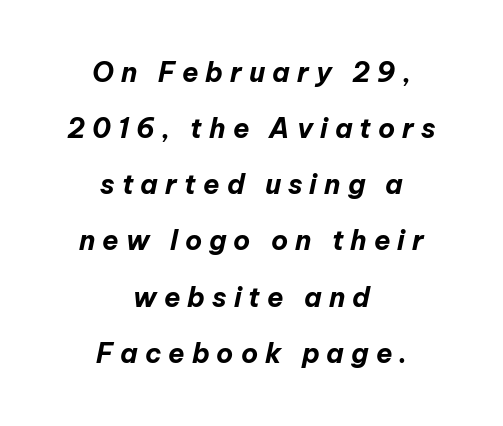
Q: Is the text bold? A: Yes.
Q: Is the text italic (slanted)? A: Yes, it leans right by about 12 degrees.
Q: Is the text underlined? A: No.
Q: How is the paragraph aligned? A: Centered.
Q: Is the spacing between letters normal or unusually wide? A: Unusually wide.
Q: Is the spacing between lines tight, normal or loose? A: Loose.
